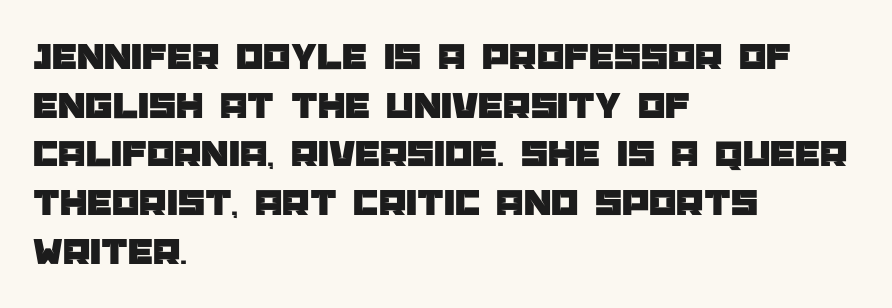
{"serif": "no", "italic": "no", "width": "normal", "stroke_contrast": "low", "x_height": "large", "monospaced": "no", "underline": "no", "align": "left", "line_spacing": "normal", "line_spacing_ratio": 1.25, "letter_spacing": "normal", "letter_spacing_em": 0.0, "glyph_px": 39}
